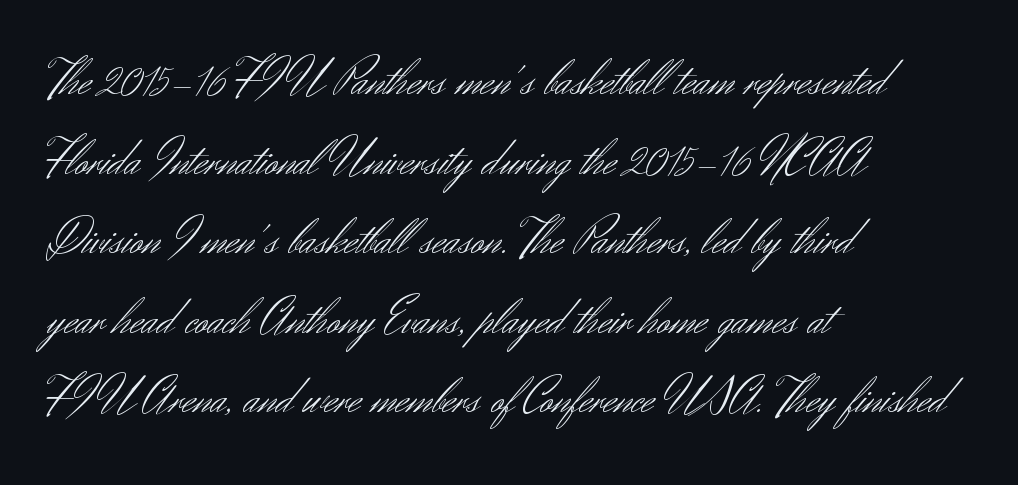
Varying glyph widths throughout — classic text-font behaviour. The characters display no serif detailing; their extremities are plain. Words appear dense and cohesive because spacing is normal.
